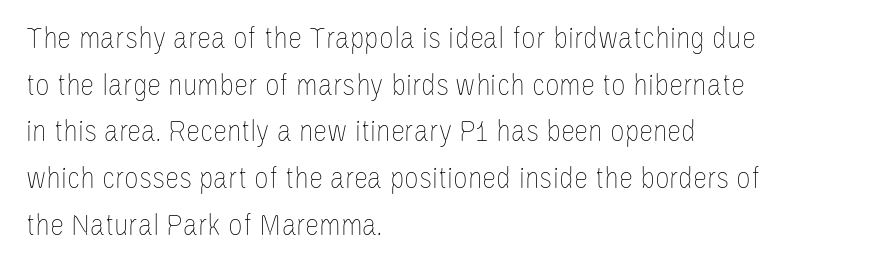
The image shows 32 px thin, condensed type, upright; set left-aligned, normal line spacing (1.46x), normal letter spacing, not underlined; low stroke contrast and a large x-height.
